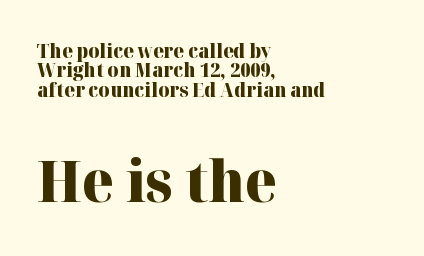
Inter-character spacing is left at the font's built-in metrics. The second block has been scaled up relative to the first. Designer's note — italics off, roman on. Regarding serifs, this sample has them. These lines carry a lot of weight — the face is fully bold.
